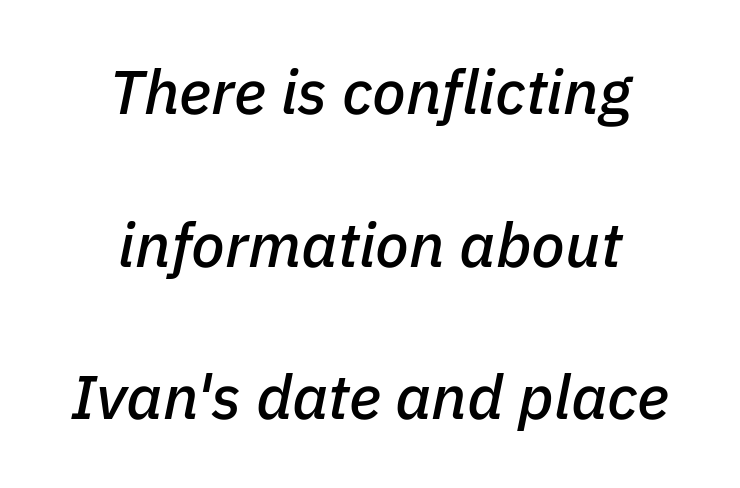
{"italic": "yes", "lean": "right", "slant_degrees": 11, "width": "normal", "stroke_contrast": "low", "x_height": "medium", "monospaced": "no", "underline": "no", "align": "center", "line_spacing": "loose", "line_spacing_ratio": 2.46, "letter_spacing": "normal", "letter_spacing_em": 0.0, "glyph_px": 62}
